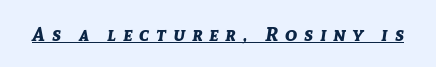
{"italic": "yes", "lean": "right", "slant_degrees": 8, "bold": "yes", "underline": "yes", "letter_spacing": "wide", "letter_spacing_em": 0.34, "glyph_px": 20}
